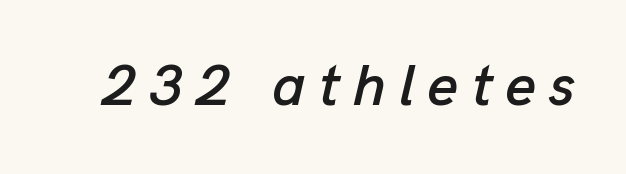
Q: Is the text italic (slanted)? A: Yes, it leans right by about 13 degrees.
Q: Is the text underlined? A: No.
Q: Is the spacing between letters normal or unusually wide? A: Unusually wide.
Q: Width (condensed, normal, or wide)? A: Normal.
Q: Stroke contrast? A: Low.
Q: x-height? A: Medium.
Q: Monospaced? A: No.
